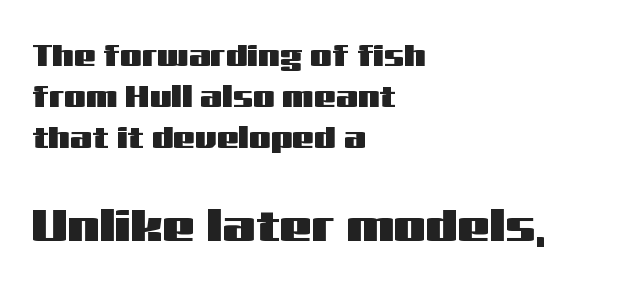
The image shows 46 px wide sans-serif type, upright; set left-aligned, normal line spacing (1.33x), normal letter spacing, not underlined; the second (bottom) block is 1.48x larger; medium stroke contrast and a medium x-height.
